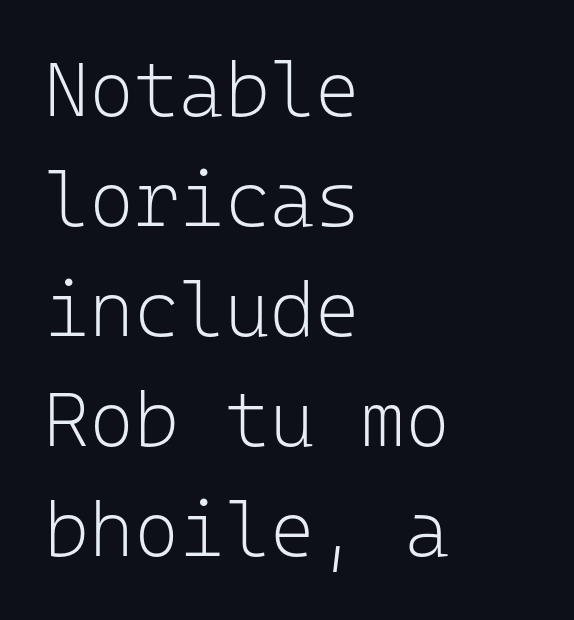
The passage shown has conventional tracking throughout. The passage shown is typed in a monospace face where columns stay perfectly aligned. Left-aligned paragraph, ragged on the right. Style check: upright. These lines are composed in type without serifs. Stroke thickness stays within the range of a standard reading face or lighter.
